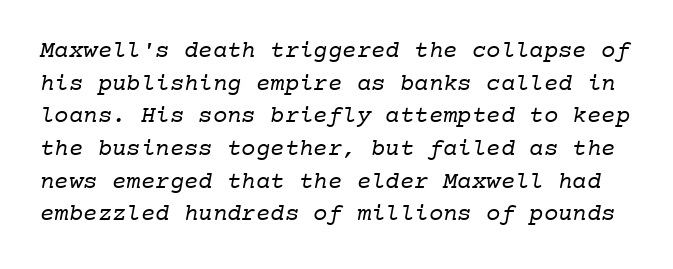
No chunkiness to these letters — they're not bold. Look at the tracking — it's just the regular setting, nothing added. Descenders are the only things crossing below the line. How would I describe the line gaps? Plain and ordinary.
